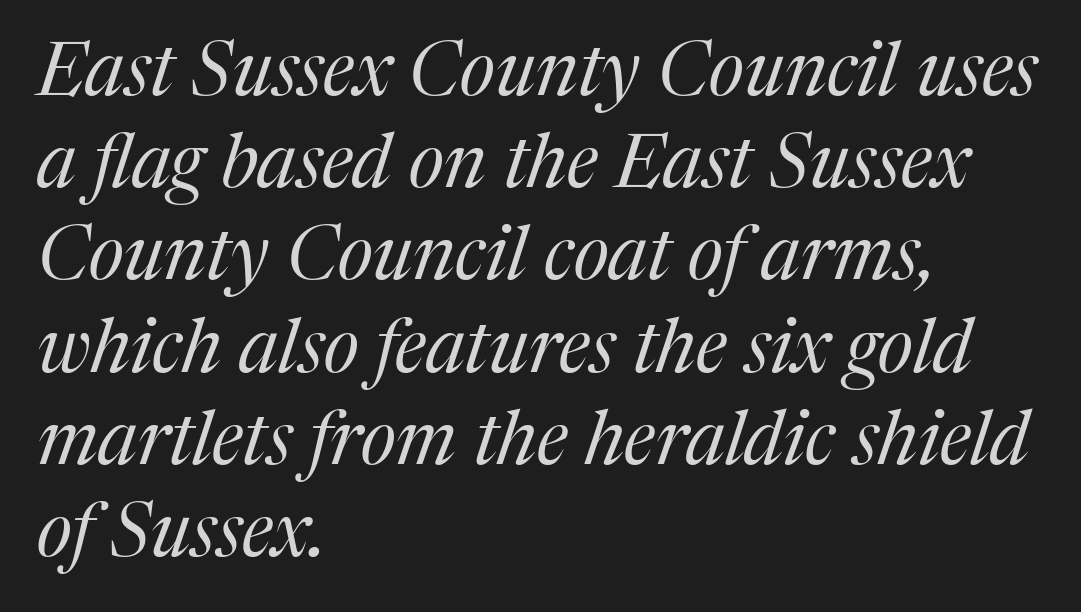
{"serif": "yes", "italic": "yes", "lean": "right", "slant_degrees": 17, "bold": "no", "weight": "regular", "width": "normal", "stroke_contrast": "medium", "x_height": "medium", "monospaced": "no", "underline": "no", "align": "left", "line_spacing_ratio": 1.23, "letter_spacing": "normal", "letter_spacing_em": 0.0, "glyph_px": 75}
